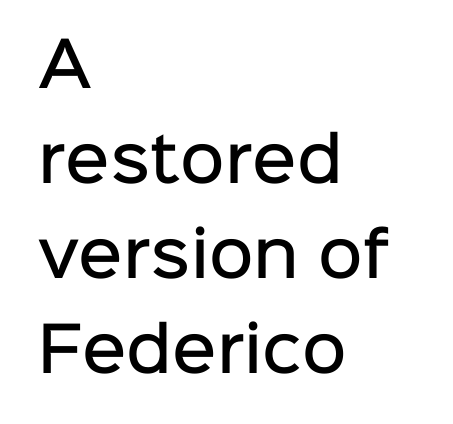
Q: Is the text bold? A: Semi-bold.
Q: Is the text italic (slanted)? A: No, it is upright.
Q: Is the typeface a serif or a sans-serif typeface? A: Sans-serif.
Q: Is the text underlined? A: No.
Q: How is the paragraph aligned? A: Left-aligned.
Q: Is the spacing between letters normal or unusually wide? A: Normal.
Q: Is the spacing between lines tight, normal or loose? A: Normal.
Q: Width (condensed, normal, or wide)? A: Normal.
Q: Stroke contrast? A: Low.
Q: x-height? A: Medium.
Q: Monospaced? A: No.
